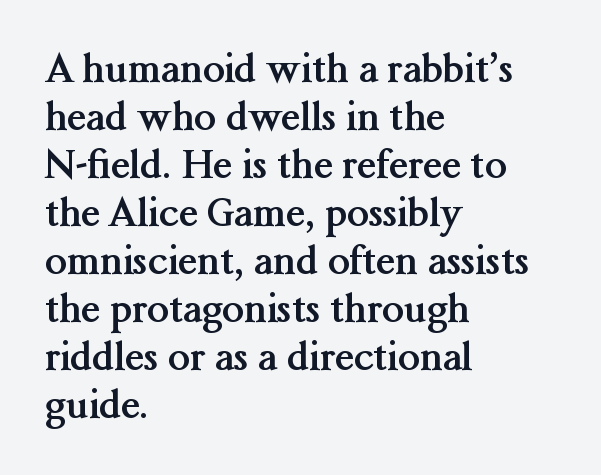
Q: Is the text bold? A: Yes.
Q: Is the text italic (slanted)? A: No, it is upright.
Q: Is the typeface a serif or a sans-serif typeface? A: Serif.
Q: Is the text underlined? A: No.
Q: How is the paragraph aligned? A: Left-aligned.
Q: Is the spacing between letters normal or unusually wide? A: Normal.
Q: Width (condensed, normal, or wide)? A: Normal.
Q: Stroke contrast? A: Medium.
Q: x-height? A: Medium.
Q: Monospaced? A: No.
